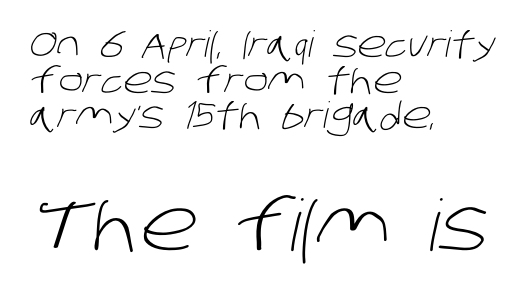
{"serif": "no", "bold": "no", "weight": "light", "width": "normal", "stroke_contrast": "low", "x_height": "large", "monospaced": "no", "underline": "no", "align": "left", "line_spacing": "tight", "line_spacing_ratio": 0.99, "letter_spacing": "normal", "letter_spacing_em": 0.0, "larger_block": "second", "size_ratio": 1.97, "glyph_px": 71}
